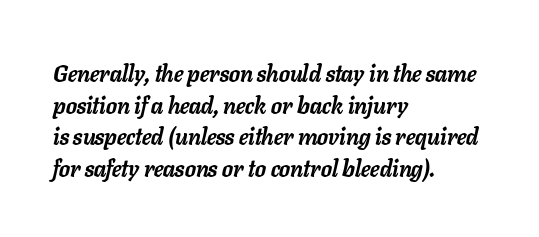
The image shows 23 px bold type, italic (leaning right); set left-aligned, normal line spacing (1.37x), normal letter spacing, not underlined.
